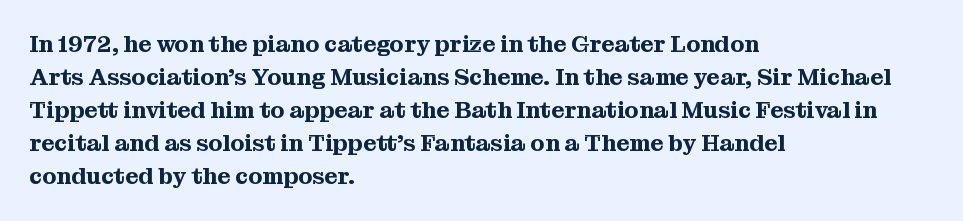
The image shows 23 px text type, upright; set left-aligned, normal line spacing (1.44x), normal letter spacing, not underlined.
